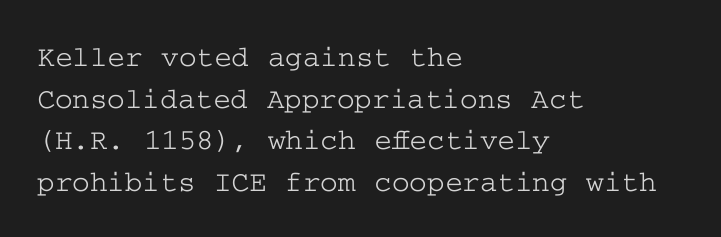
The ragged edge is on the right, which tells us the setting is flush left. Do the letters lean? They stand straight. No extra tracking has been applied to these lines. A bare baseline throughout the passage. Leading: standard.
